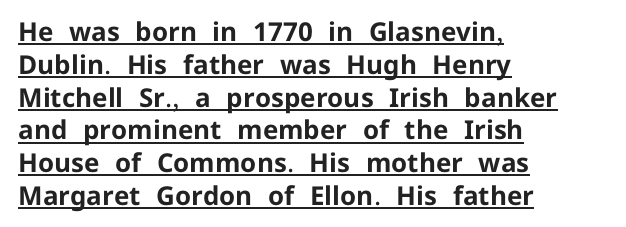
Q: Is the text bold? A: Yes.
Q: Is the text italic (slanted)? A: No, it is upright.
Q: Is the text underlined? A: Yes.
Q: How is the paragraph aligned? A: Left-aligned.
Q: Is the spacing between letters normal or unusually wide? A: Normal.
Q: Is the spacing between lines tight, normal or loose? A: Normal.
